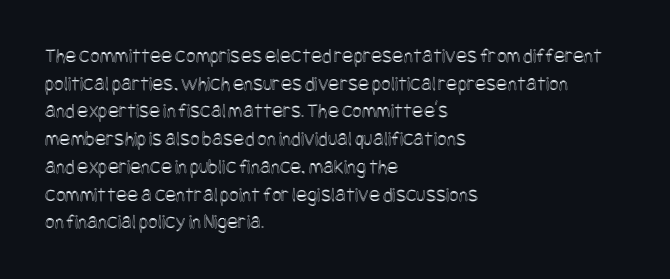
{"italic": "no", "underline": "no", "align": "left", "line_spacing": "normal", "line_spacing_ratio": 1.32, "letter_spacing": "normal", "letter_spacing_em": 0.0, "glyph_px": 21}
